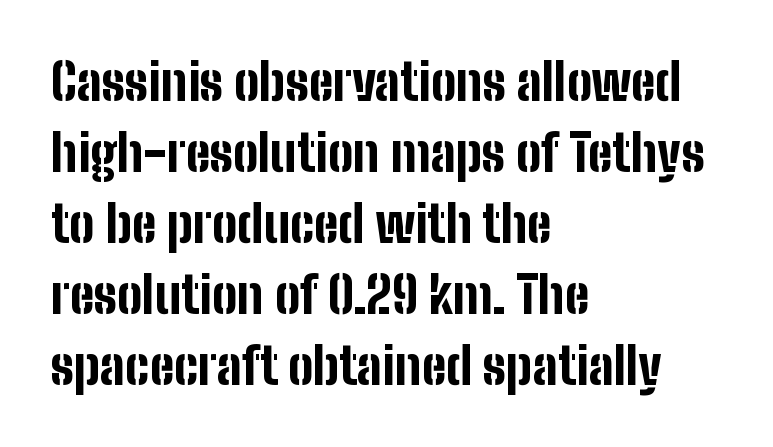
{"serif": "no", "italic": "no", "bold": "yes", "weight": "bold", "width": "condensed", "stroke_contrast": "low", "x_height": "medium", "monospaced": "no", "underline": "no", "align": "left", "line_spacing": "normal", "line_spacing_ratio": 1.42, "letter_spacing": "normal", "letter_spacing_em": 0.0, "glyph_px": 50}
